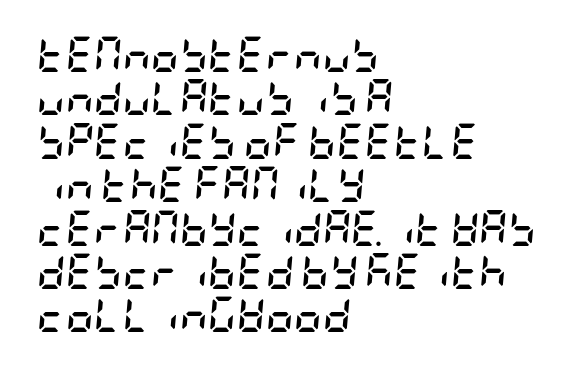
Plain, unruled lines of type. Compared with an ordinary text face, these strokes are far heavier — a full bold. The passage is arranged the way most books set body copy — flush left. Italic? Definitely — the glyphs are oblique. The face used here is rendered with its standard letterfit.
